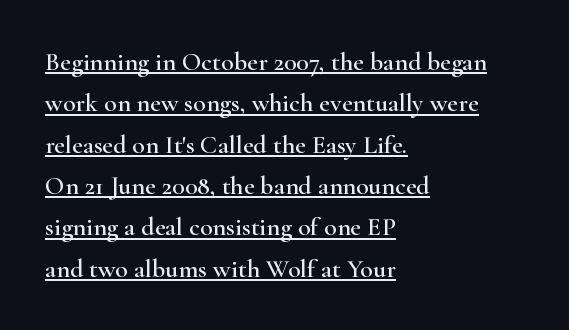
Q: Is the text italic (slanted)? A: No, it is upright.
Q: Is the text underlined? A: Yes.
Q: How is the paragraph aligned? A: Left-aligned.
Q: Is the spacing between letters normal or unusually wide? A: Normal.
Q: Is the spacing between lines tight, normal or loose? A: Normal.
